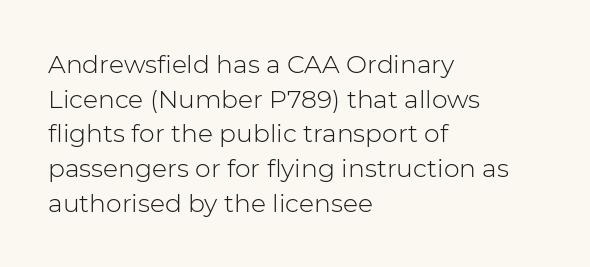
Q: Is the text bold? A: No.
Q: Is the text italic (slanted)? A: No, it is upright.
Q: Is the text underlined? A: No.
Q: How is the paragraph aligned? A: Left-aligned.
Q: Is the spacing between letters normal or unusually wide? A: Normal.
Q: Is the spacing between lines tight, normal or loose? A: Normal.
